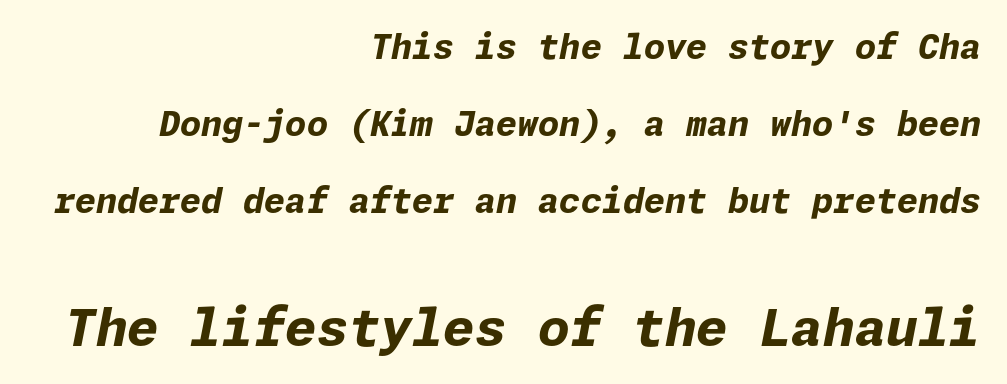
The image shows 51 px bold type, italic (leaning right); set right-aligned, loose line spacing (2.26x), normal letter spacing, not underlined; the second (bottom) block is 1.5x larger; low stroke contrast and a medium x-height.
